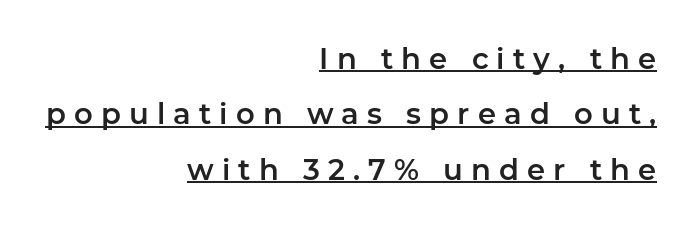
{"serif": "no", "italic": "no", "width": "normal", "stroke_contrast": "low", "x_height": "medium", "monospaced": "no", "underline": "yes", "align": "right", "line_spacing": "loose", "line_spacing_ratio": 1.91, "letter_spacing": "wide", "letter_spacing_em": 0.28, "glyph_px": 29}
